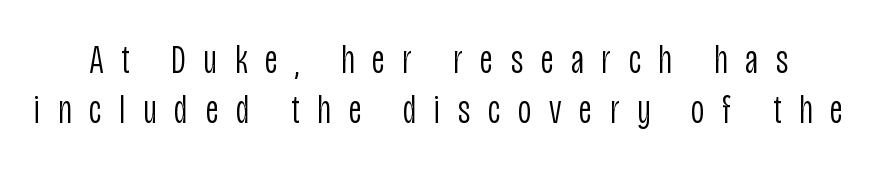
{"serif": "no", "italic": "no", "bold": "no", "weight": "light", "width": "condensed", "stroke_contrast": "low", "x_height": "large", "monospaced": "no", "underline": "no", "line_spacing_ratio": 1.21, "letter_spacing": "wide", "letter_spacing_em": 0.43, "glyph_px": 41}
